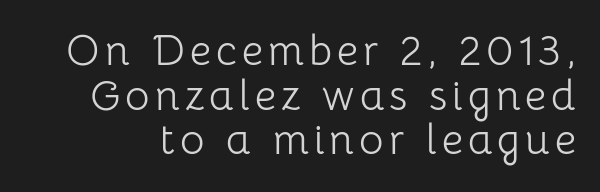
{"serif": "no", "italic": "no", "bold": "no", "weight": "light", "width": "normal", "stroke_contrast": "low", "x_height": "medium", "monospaced": "no", "underline": "no", "line_spacing": "tight", "line_spacing_ratio": 1.06, "glyph_px": 42}
